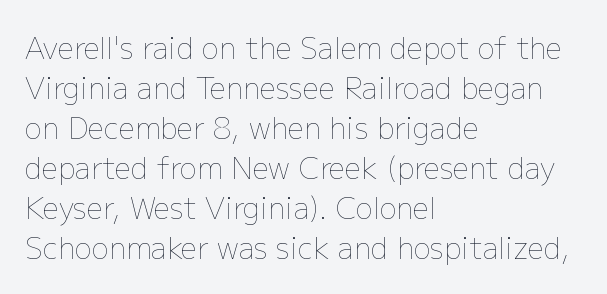
The letters stand upright; this is a roman face. The typesetting does not lean heavy: it is not bold. Vertically, the passage feels balanced, rows spaced as you'd expect. A typesetter would call this proportional, since set widths differ per character. Decoration check: the copy has no underline.
